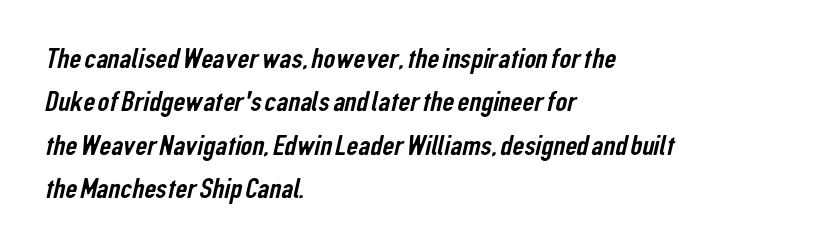
{"serif": "no", "width": "condensed", "stroke_contrast": "low", "x_height": "medium", "monospaced": "no", "underline": "no", "align": "left", "line_spacing": "normal", "line_spacing_ratio": 1.5, "letter_spacing": "normal", "letter_spacing_em": 0.0, "glyph_px": 29}
